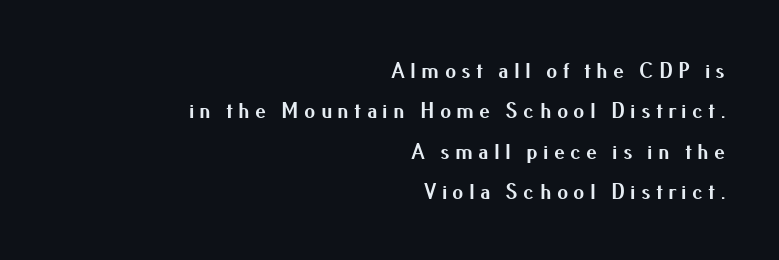
The image shows 22 px bold type, upright; set right-aligned, line spacing 1.84x, unusually wide letter spacing (+0.24 em), not underlined.
